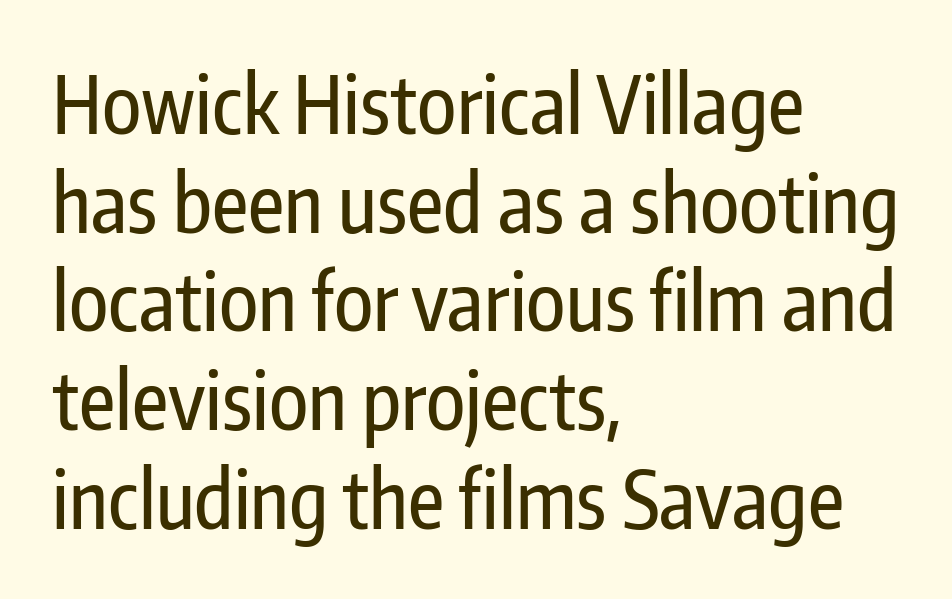
Glance below the letters and you will spot only blank space. You could call the tracking neutral — neither tight nor loose. Each letter keeps its own natural width here, so spacing adapts to shape. Is there much room between lines? A standard amount, neither cramped nor airy.
